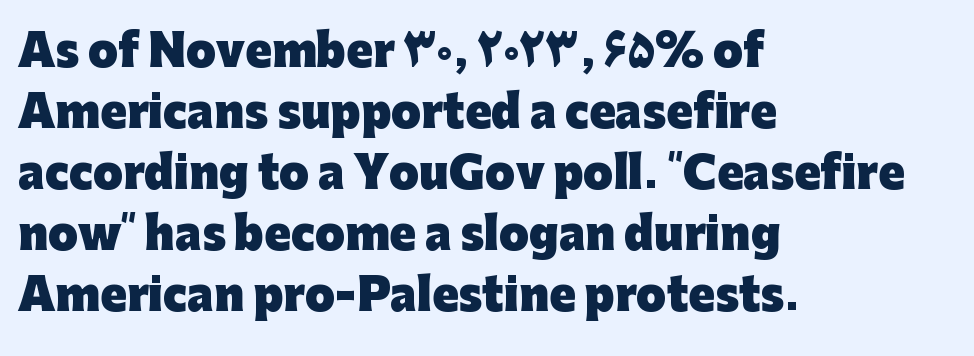
The image shows 43 px heavy sans-serif type, upright; set left-aligned, normal line spacing (1.42x), normal letter spacing, not underlined; low stroke contrast and a medium x-height.
